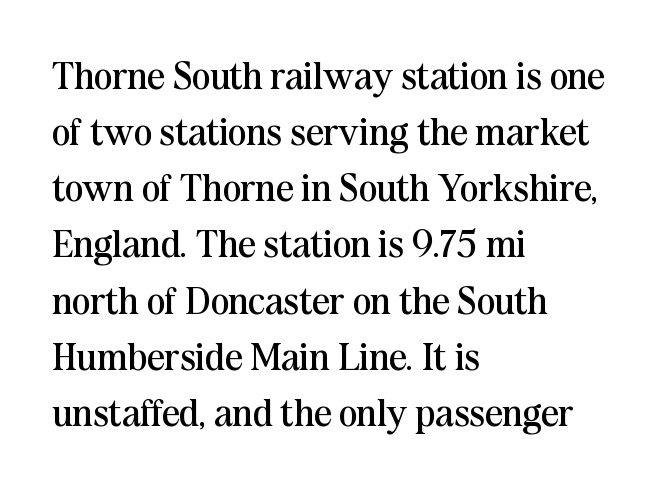
Q: Is the text bold? A: No.
Q: Is the text italic (slanted)? A: No, it is upright.
Q: Is the typeface a serif or a sans-serif typeface? A: Serif.
Q: Is the text underlined? A: No.
Q: How is the paragraph aligned? A: Left-aligned.
Q: Is the spacing between letters normal or unusually wide? A: Normal.
Q: Is the spacing between lines tight, normal or loose? A: Normal.
Q: Width (condensed, normal, or wide)? A: Normal.
Q: Stroke contrast? A: Medium.
Q: x-height? A: Medium.
Q: Monospaced? A: No.
